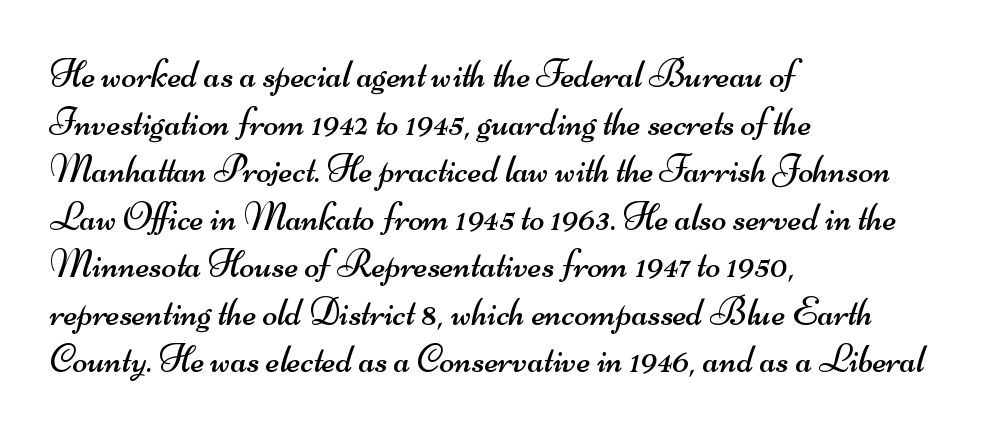
Q: Is the text bold? A: No.
Q: Is the typeface a serif or a sans-serif typeface? A: Sans-serif.
Q: Is the text underlined? A: No.
Q: How is the paragraph aligned? A: Left-aligned.
Q: Is the spacing between letters normal or unusually wide? A: Normal.
Q: Width (condensed, normal, or wide)? A: Wide.
Q: Stroke contrast? A: Medium.
Q: x-height? A: Small.
Q: Monospaced? A: No.
